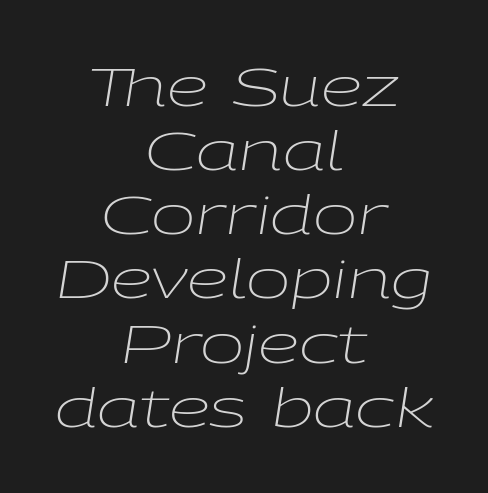
{"italic": "yes", "lean": "right", "slant_degrees": 9, "bold": "no", "weight": "light", "width": "wide", "stroke_contrast": "low", "x_height": "medium", "monospaced": "no", "underline": "no", "align": "center", "line_spacing_ratio": 1.21, "letter_spacing": "normal", "letter_spacing_em": 0.0, "glyph_px": 53}
